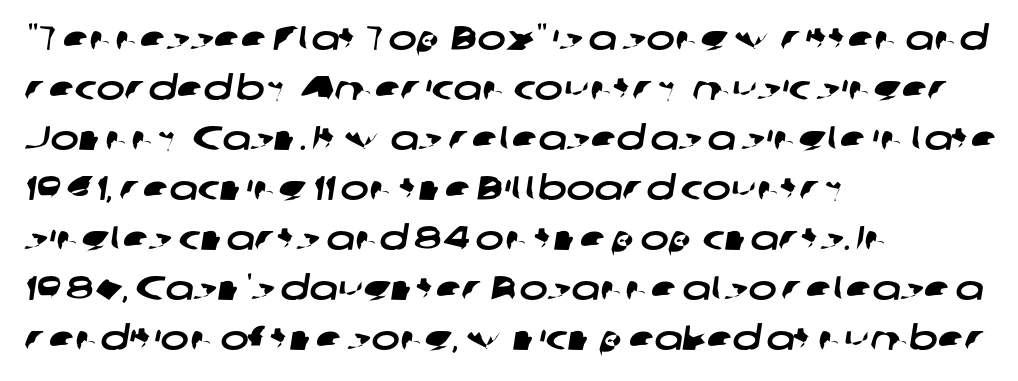
The image shows 34 px wide sans-serif type; set left-aligned, normal line spacing (1.47x), normal letter spacing, not underlined; low stroke contrast and a medium x-height.
